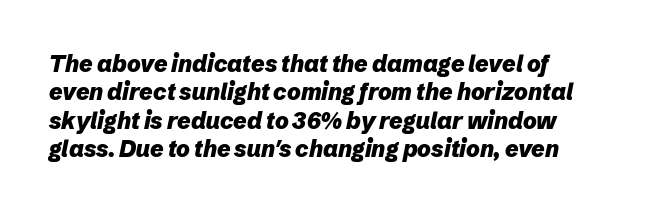
{"italic": "yes", "lean": "right", "slant_degrees": 12, "bold": "yes", "underline": "no", "align": "left", "line_spacing_ratio": 1.23, "letter_spacing": "normal", "letter_spacing_em": 0.0, "glyph_px": 23}
